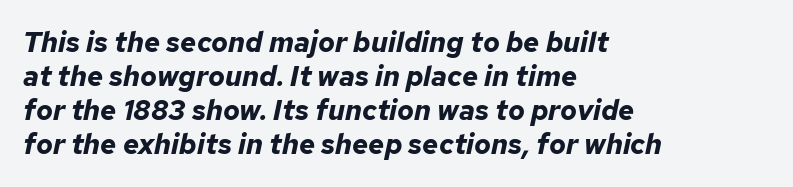
Q: Is the text bold? A: Yes.
Q: Is the text italic (slanted)? A: Yes, it leans right by about 12 degrees.
Q: Is the text underlined? A: No.
Q: How is the paragraph aligned? A: Left-aligned.
Q: Is the spacing between letters normal or unusually wide? A: Normal.
Q: Width (condensed, normal, or wide)? A: Normal.
Q: Stroke contrast? A: Low.
Q: x-height? A: Medium.
Q: Monospaced? A: No.
